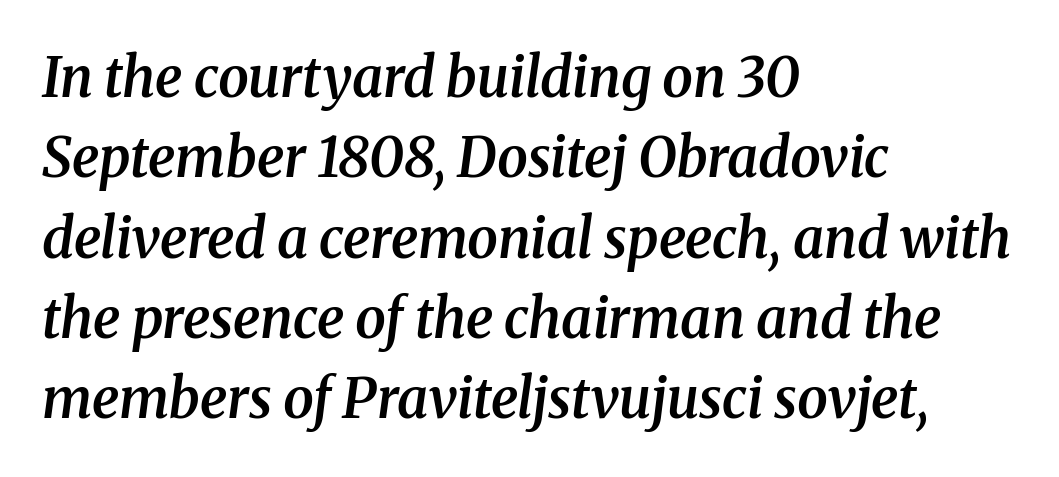
Q: Is the text bold? A: Semi-bold.
Q: Is the text italic (slanted)? A: Yes, it leans right by about 8 degrees.
Q: Is the typeface a serif or a sans-serif typeface? A: Serif.
Q: Is the text underlined? A: No.
Q: How is the paragraph aligned? A: Left-aligned.
Q: Is the spacing between letters normal or unusually wide? A: Normal.
Q: Is the spacing between lines tight, normal or loose? A: Normal.
Q: Width (condensed, normal, or wide)? A: Normal.
Q: Stroke contrast? A: Medium.
Q: x-height? A: Medium.
Q: Monospaced? A: No.
